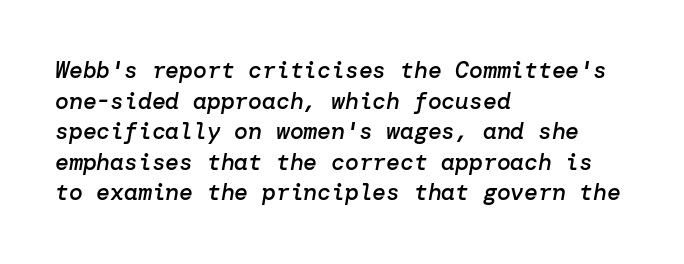
A fair bit of extra ink — the face is semibold, not bold. Typeset ragged right — the left edge is the straight one. The passage shown leans; its letterforms are oblique. The horizontal fit of the characters is conventional and even. Leading matches the norm, producing a regular column. The zone under the glyphs is completely vacant.
